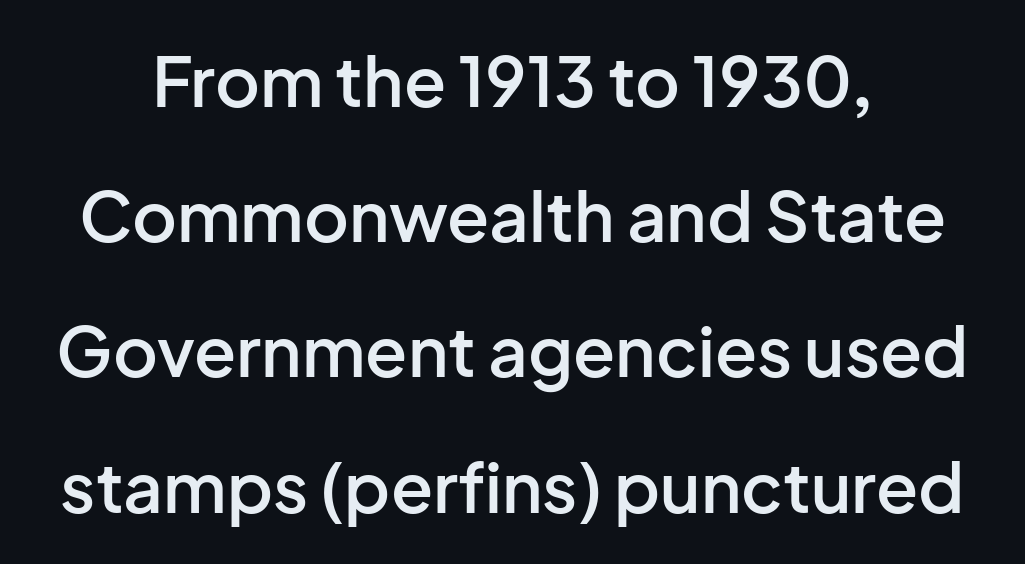
{"serif": "no", "italic": "no", "bold": "semi", "weight": "semibold", "width": "normal", "stroke_contrast": "low", "x_height": "medium", "monospaced": "no", "underline": "no", "align": "center", "line_spacing": "loose", "line_spacing_ratio": 1.96, "letter_spacing": "normal", "letter_spacing_em": 0.0, "glyph_px": 69}
